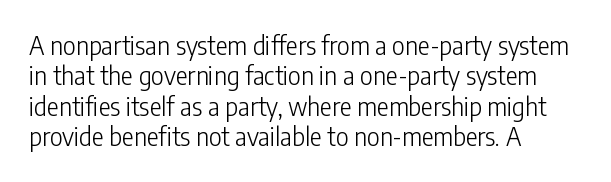
Q: Is the text bold? A: No.
Q: Is the text italic (slanted)? A: No, it is upright.
Q: Is the text underlined? A: No.
Q: How is the paragraph aligned? A: Left-aligned.
Q: Is the spacing between letters normal or unusually wide? A: Normal.
